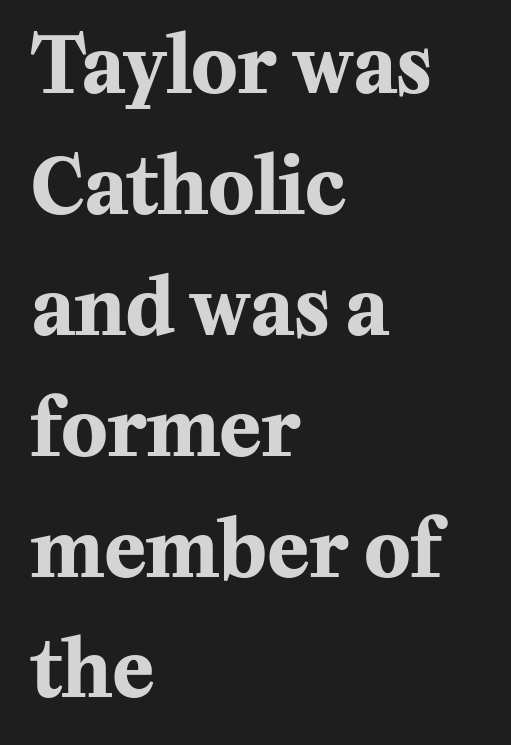
The image shows 77 px bold serif type, upright; set left-aligned, normal line spacing (1.57x), normal letter spacing, not underlined; medium stroke contrast and a medium x-height.
